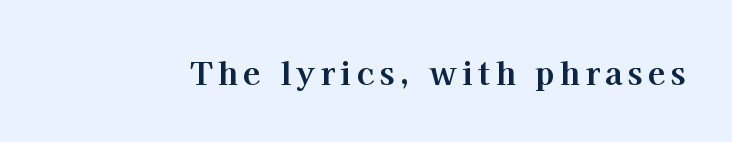
The image shows 32 px bold serif type, upright; set not underlined; high stroke contrast and a medium x-height.
